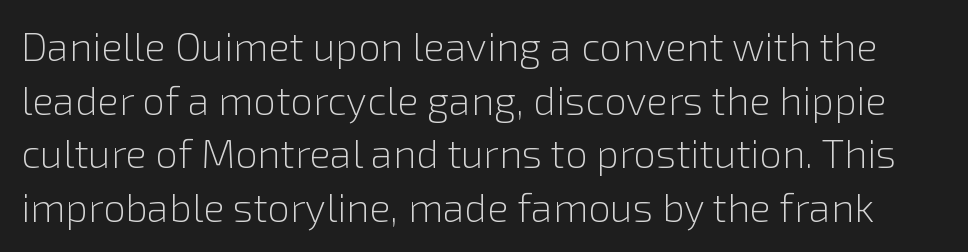
Q: Is the text bold? A: No.
Q: Is the text italic (slanted)? A: No, it is upright.
Q: Is the typeface a serif or a sans-serif typeface? A: Sans-serif.
Q: Is the text underlined? A: No.
Q: Is the spacing between letters normal or unusually wide? A: Normal.
Q: Is the spacing between lines tight, normal or loose? A: Normal.
Q: Width (condensed, normal, or wide)? A: Normal.
Q: Stroke contrast? A: Low.
Q: x-height? A: Medium.
Q: Monospaced? A: No.
